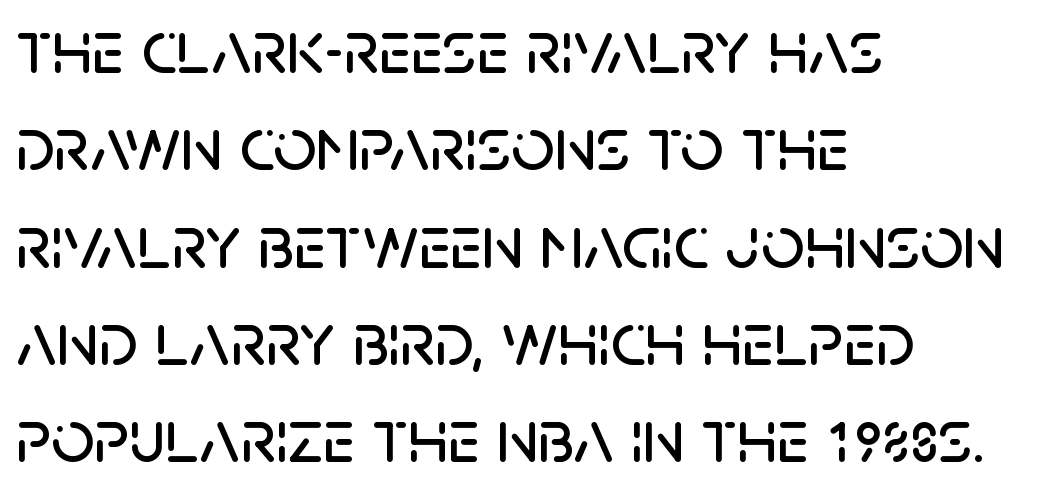
Are there feet on the stems? There aren't — it's a sans. You could call the tracking neutral — neither tight nor loose. Every row of glyphs begins at an identical x-position on the left. Decoration check: the copy has no underline. Upright lettering throughout. Here the designer chose a conventional face with non-uniform glyph widths.
